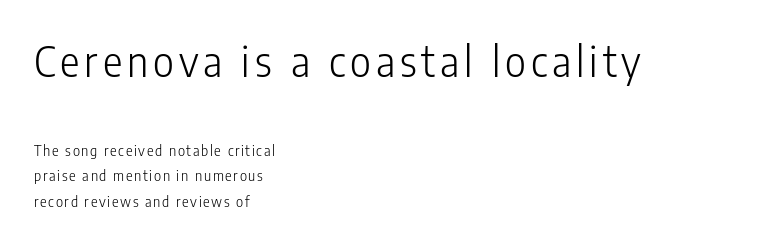
{"serif": "no", "italic": "no", "bold": "no", "weight": "light", "width": "condensed", "stroke_contrast": "low", "x_height": "medium", "monospaced": "no", "underline": "no", "align": "left", "line_spacing_ratio": 1.81, "larger_block": "first", "size_ratio": 2.93, "glyph_px": 41}
